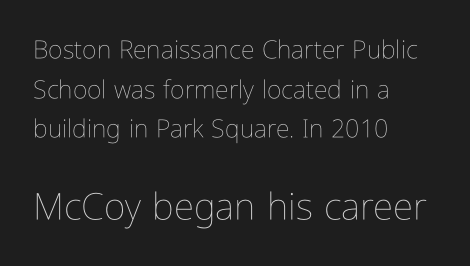
{"italic": "no", "bold": "no", "weight": "thin", "width": "condensed", "stroke_contrast": "low", "x_height": "medium", "monospaced": "no", "underline": "no", "align": "left", "line_spacing": "normal", "line_spacing_ratio": 1.59, "letter_spacing": "normal", "letter_spacing_em": 0.0, "larger_block": "second", "size_ratio": 1.48, "glyph_px": 37}
